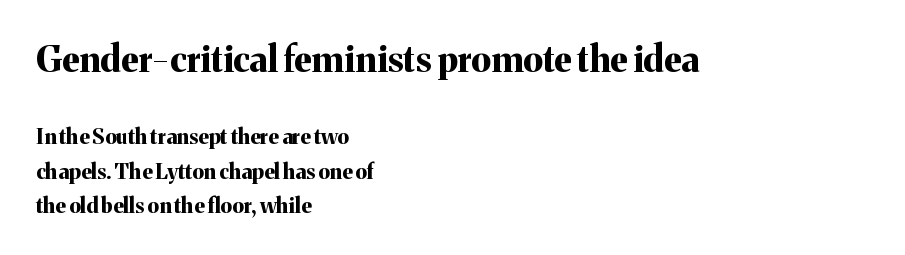
{"serif": "yes", "italic": "no", "bold": "yes", "weight": "bold", "width": "normal", "stroke_contrast": "medium", "x_height": "medium", "monospaced": "no", "underline": "no", "align": "left", "line_spacing": "normal", "line_spacing_ratio": 1.63, "letter_spacing": "normal", "letter_spacing_em": 0.0, "larger_block": "first", "size_ratio": 1.71, "glyph_px": 36}
